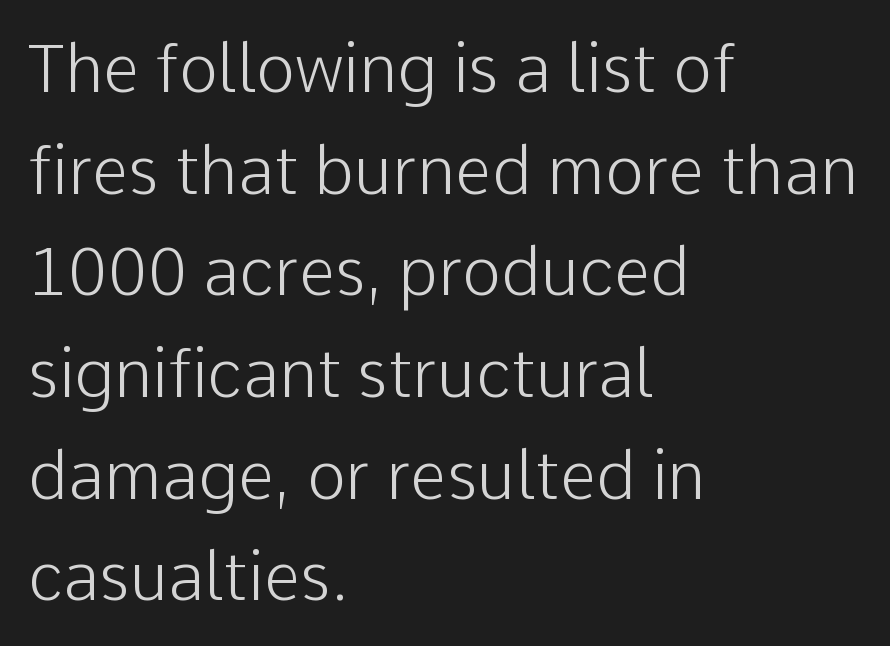
Ordinary non-slanted type is in use. Rows of type keep a routine distance in the vertical direction. Honestly, there is no underline to notice here at all. The passage shown is typeset with a sans-serif family. Spacing verdict: proportional, widths tailored to each character.
